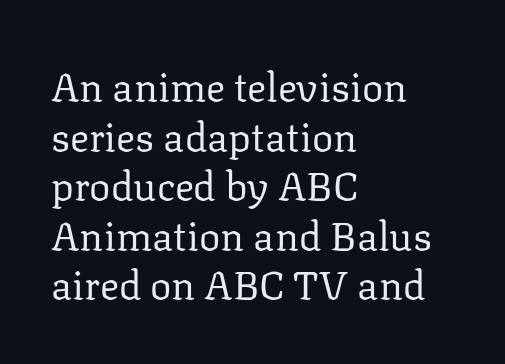
The image shows 40 px regular-weight serif type, upright; set left-aligned, line spacing 1.24x, normal letter spacing, not underlined; low stroke contrast and a medium x-height.
